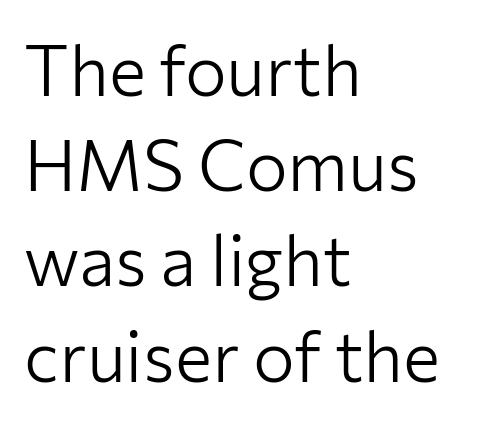
{"serif": "no", "italic": "no", "bold": "no", "weight": "light", "width": "normal", "stroke_contrast": "low", "x_height": "medium", "monospaced": "no", "underline": "no", "align": "left", "line_spacing": "normal", "line_spacing_ratio": 1.36, "letter_spacing": "normal", "letter_spacing_em": 0.0, "glyph_px": 70}
